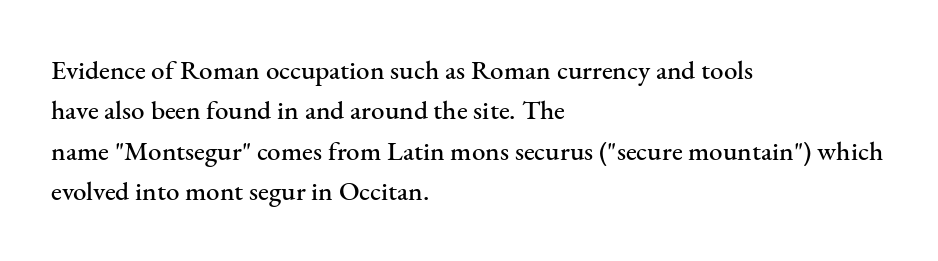
The image shows 27 px text type, upright; set left-aligned, normal line spacing (1.5x), normal letter spacing, not underlined.
